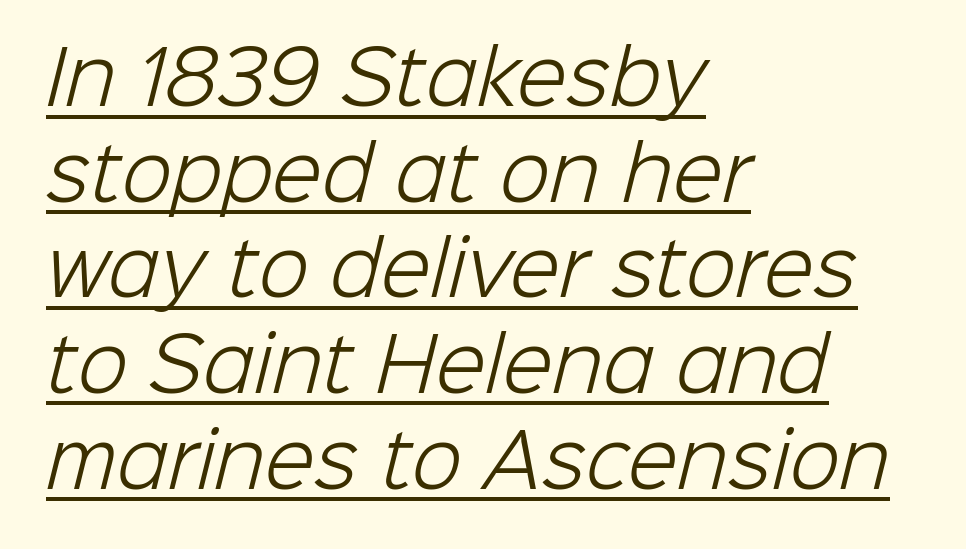
Q: Is the text bold? A: No.
Q: Is the typeface a serif or a sans-serif typeface? A: Sans-serif.
Q: Is the text underlined? A: Yes.
Q: How is the paragraph aligned? A: Left-aligned.
Q: Is the spacing between letters normal or unusually wide? A: Normal.
Q: Is the spacing between lines tight, normal or loose? A: Normal.
Q: Width (condensed, normal, or wide)? A: Normal.
Q: Stroke contrast? A: Low.
Q: x-height? A: Medium.
Q: Monospaced? A: No.
